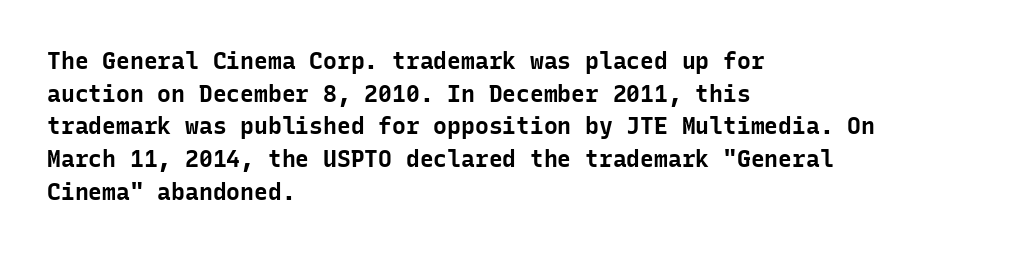
{"italic": "no", "bold": "yes", "underline": "no", "align": "left", "line_spacing": "normal", "line_spacing_ratio": 1.42, "letter_spacing": "normal", "letter_spacing_em": 0.0, "glyph_px": 23}
